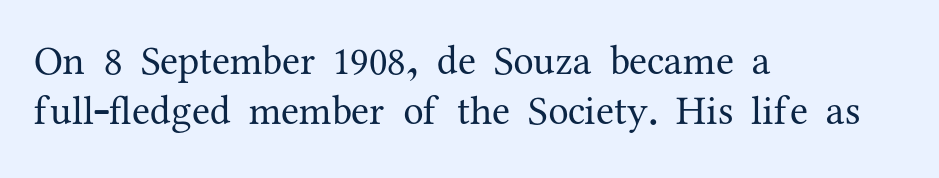
The image shows 41 px regular-weight serif type, upright; set left-aligned, line spacing 1.22x, normal letter spacing, not underlined; medium stroke contrast and a medium x-height.
